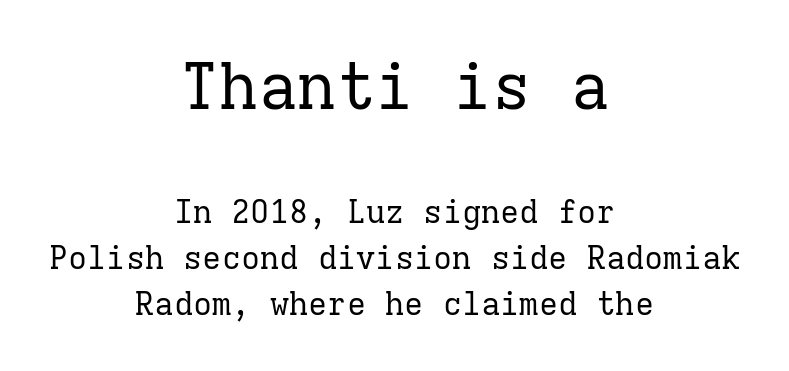
Q: Is the text bold? A: No.
Q: Is the text italic (slanted)? A: No, it is upright.
Q: Is the typeface a serif or a sans-serif typeface? A: Serif.
Q: Is the text underlined? A: No.
Q: How is the paragraph aligned? A: Centered.
Q: Is the spacing between letters normal or unusually wide? A: Normal.
Q: Is the spacing between lines tight, normal or loose? A: Normal.
Q: Which block of text is set in a larger size, the first (top) or the second (bottom)? A: The first (top) one.
Q: Width (condensed, normal, or wide)? A: Normal.
Q: Stroke contrast? A: Low.
Q: x-height? A: Medium.
Q: Monospaced? A: Yes.
